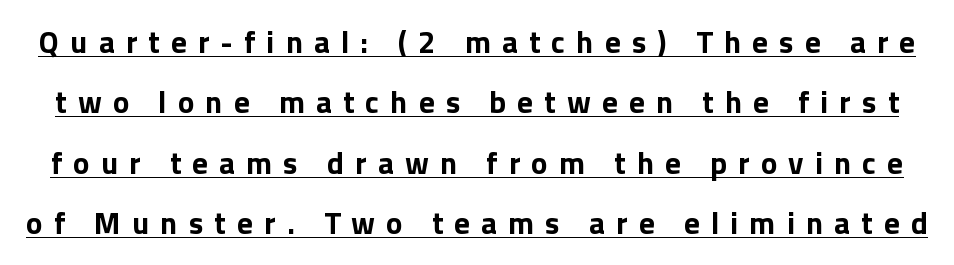
The image shows 31 px bold sans-serif type, upright; set loose line spacing (1.95x), unusually wide letter spacing (+0.36 em), underlined; a medium x-height.
